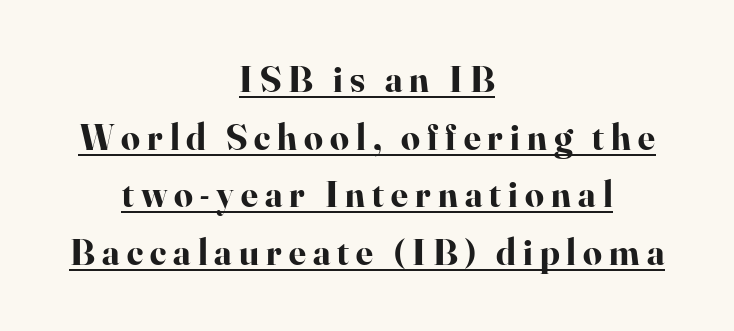
{"serif": "yes", "italic": "no", "bold": "yes", "weight": "bold", "width": "normal", "stroke_contrast": "high", "x_height": "small", "monospaced": "no", "underline": "yes", "align": "center", "line_spacing": "normal", "line_spacing_ratio": 1.56, "glyph_px": 37}
